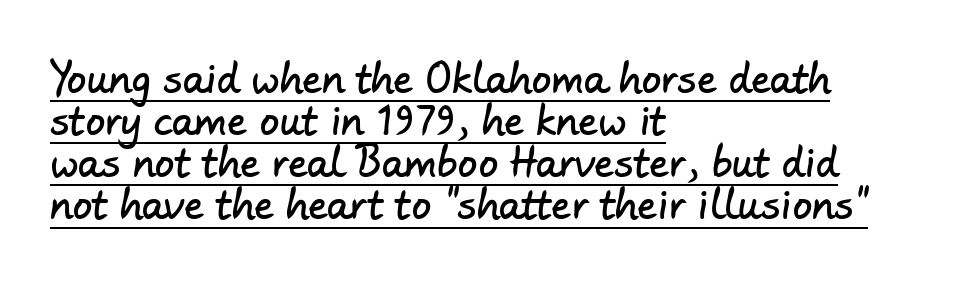
Q: Is the typeface a serif or a sans-serif typeface? A: Sans-serif.
Q: Is the text underlined? A: Yes.
Q: How is the paragraph aligned? A: Left-aligned.
Q: Is the spacing between letters normal or unusually wide? A: Normal.
Q: Is the spacing between lines tight, normal or loose? A: Tight.
Q: Width (condensed, normal, or wide)? A: Normal.
Q: Stroke contrast? A: Low.
Q: x-height? A: Small.
Q: Monospaced? A: No.
